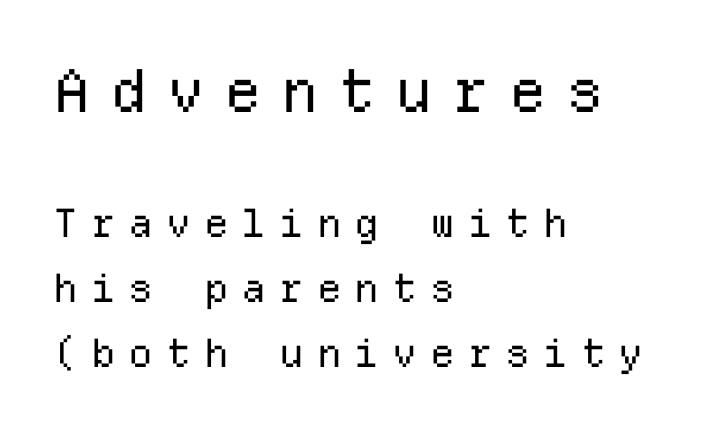
Q: Is the text bold? A: No.
Q: Is the text italic (slanted)? A: No, it is upright.
Q: Is the typeface a serif or a sans-serif typeface? A: Sans-serif.
Q: Is the text underlined? A: No.
Q: How is the paragraph aligned? A: Left-aligned.
Q: Is the spacing between letters normal or unusually wide? A: Unusually wide.
Q: Is the spacing between lines tight, normal or loose? A: Normal.
Q: Which block of text is set in a larger size, the first (top) or the second (bottom)? A: The first (top) one.
Q: Width (condensed, normal, or wide)? A: Normal.
Q: Stroke contrast? A: Low.
Q: x-height? A: Medium.
Q: Monospaced? A: Yes.
